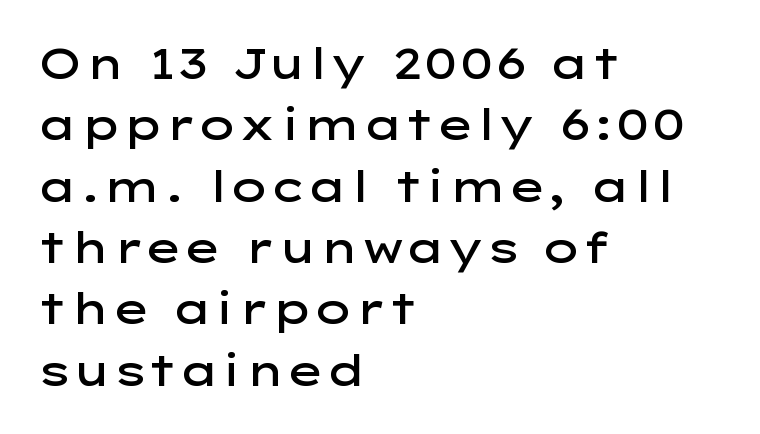
Italic? Not at all — the glyphs are vertical. Here the designer chose a conventional face with non-uniform glyph widths. Line spacing here is normal. Stroke terminals: plain, sans-serif. Does extra space separate the letters? No, they use regular spacing.
